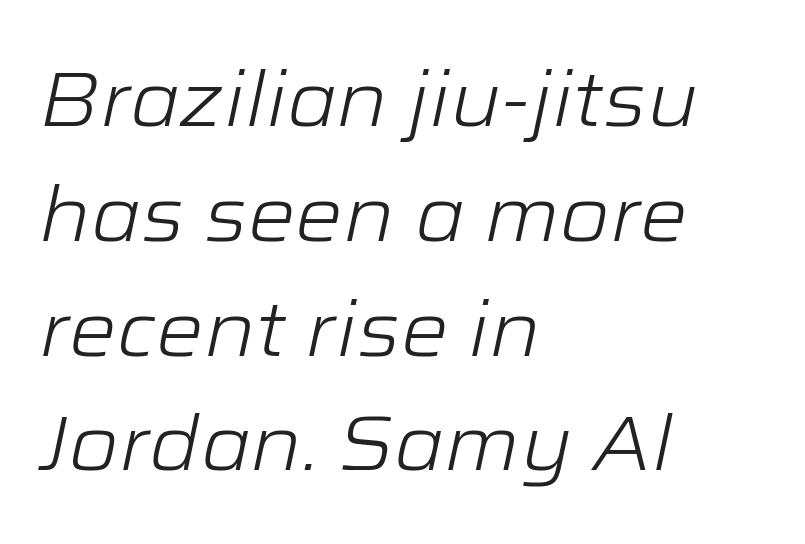
Q: Is the text bold? A: No.
Q: Is the text italic (slanted)? A: Yes, it leans right by about 12 degrees.
Q: Is the text underlined? A: No.
Q: How is the paragraph aligned? A: Left-aligned.
Q: Is the spacing between letters normal or unusually wide? A: Normal.
Q: Is the spacing between lines tight, normal or loose? A: Normal.
Q: Width (condensed, normal, or wide)? A: Wide.
Q: Stroke contrast? A: Low.
Q: x-height? A: Medium.
Q: Monospaced? A: No.
